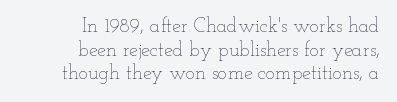
{"italic": "no", "bold": "no", "underline": "no", "align": "right", "line_spacing_ratio": 1.18, "letter_spacing": "normal", "letter_spacing_em": 0.0, "glyph_px": 20}
